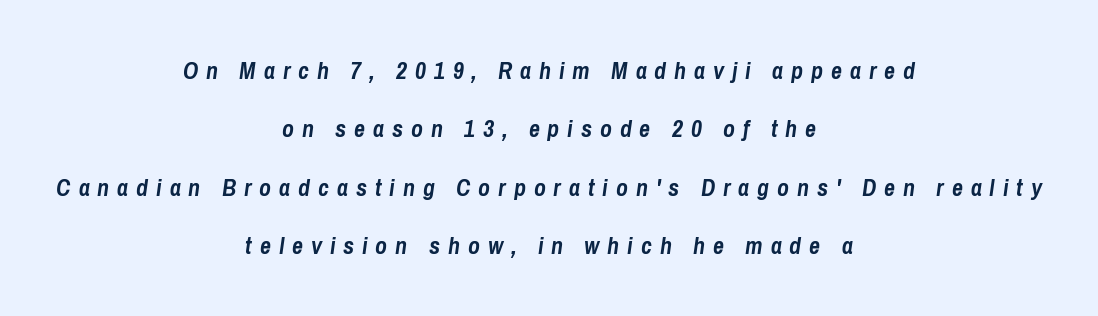
Q: Is the text bold? A: Yes.
Q: Is the text italic (slanted)? A: Yes, it leans right by about 8 degrees.
Q: Is the text underlined? A: No.
Q: How is the paragraph aligned? A: Centered.
Q: Is the spacing between letters normal or unusually wide? A: Unusually wide.
Q: Is the spacing between lines tight, normal or loose? A: Loose.
